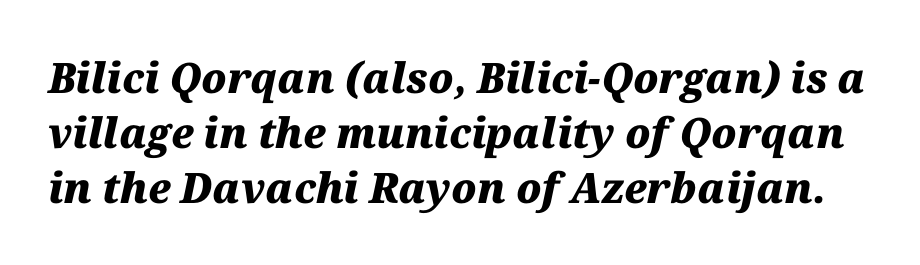
{"italic": "yes", "lean": "right", "slant_degrees": 12, "bold": "yes", "weight": "heavy", "width": "normal", "stroke_contrast": "medium", "x_height": "medium", "monospaced": "no", "underline": "no", "line_spacing": "normal", "line_spacing_ratio": 1.31, "letter_spacing": "normal", "letter_spacing_em": 0.0, "glyph_px": 42}
